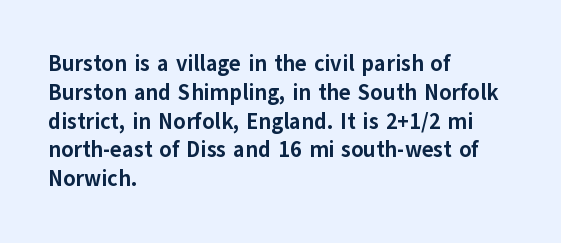
The image shows 22 px bold type, upright; set left-aligned, normal line spacing (1.31x), normal letter spacing, not underlined.
